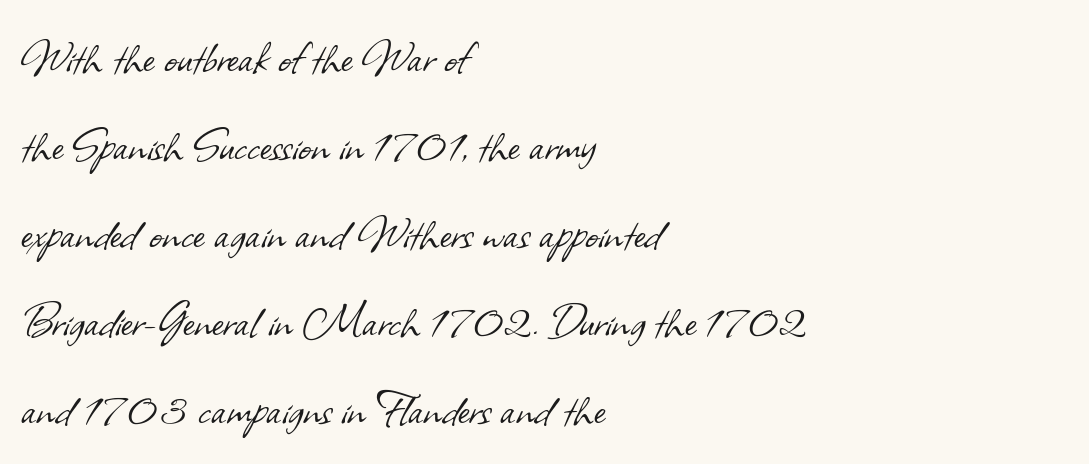
Whoever set this chose a conventional vertical rhythm. A clean baseline with only descenders dipping below it. Stems and bowls with no extra thickness — not bold. Characters follow at the spacing the type designer built in. Stroke terminals: plain, sans-serif. Compared with a centered layout, this one pins lines to the left instead.
